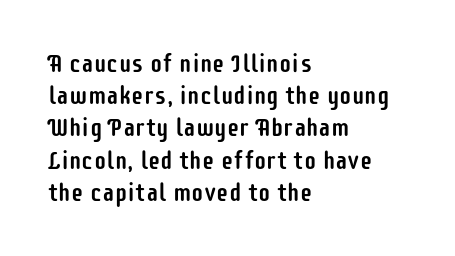
The image shows 25 px text type, upright; set left-aligned, normal line spacing (1.29x), normal letter spacing, not underlined.
